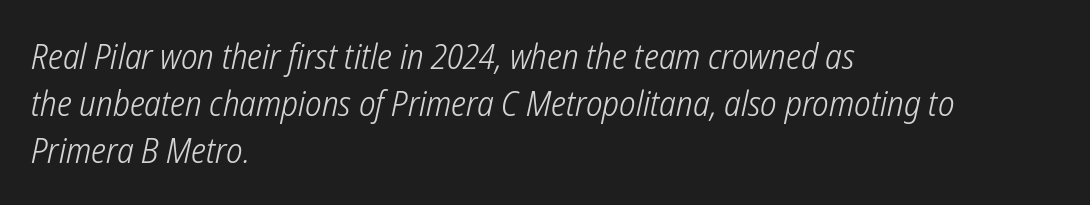
The image shows 35 px light, condensed sans-serif type; set left-aligned, normal line spacing (1.34x), normal letter spacing, not underlined; low stroke contrast and a medium x-height.
